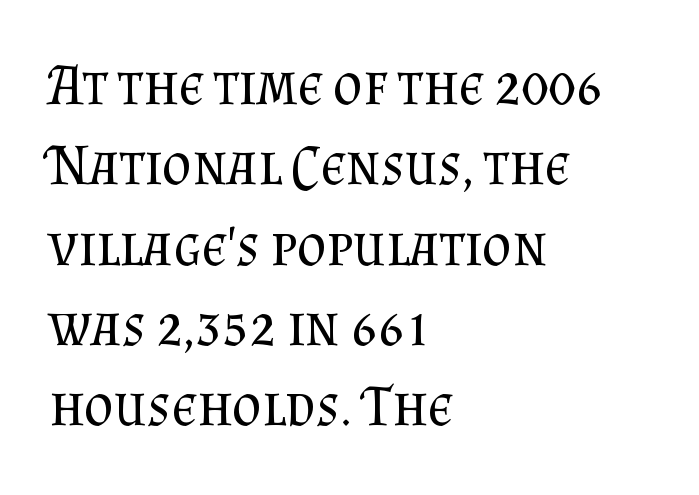
The image shows 57 px regular-weight serif type, upright; set left-aligned, normal line spacing (1.41x), normal letter spacing, not underlined; medium stroke contrast and a small x-height.
